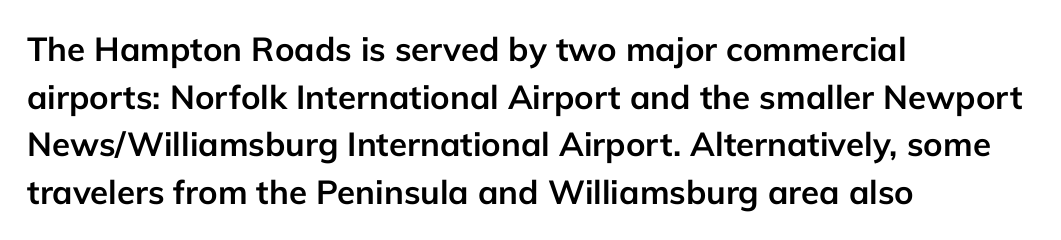
Q: Is the text bold? A: Yes.
Q: Is the text italic (slanted)? A: No, it is upright.
Q: Is the typeface a serif or a sans-serif typeface? A: Sans-serif.
Q: Is the text underlined? A: No.
Q: How is the paragraph aligned? A: Left-aligned.
Q: Is the spacing between letters normal or unusually wide? A: Normal.
Q: Is the spacing between lines tight, normal or loose? A: Normal.
Q: Width (condensed, normal, or wide)? A: Normal.
Q: Stroke contrast? A: Low.
Q: x-height? A: Medium.
Q: Monospaced? A: No.
